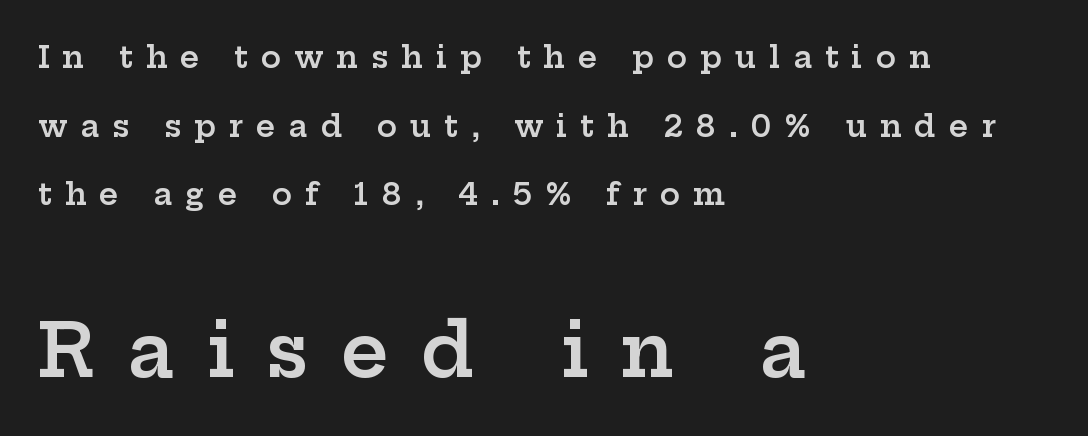
Q: Is the text bold? A: Semi-bold.
Q: Is the text italic (slanted)? A: No, it is upright.
Q: Is the typeface a serif or a sans-serif typeface? A: Serif.
Q: Is the text underlined? A: No.
Q: How is the paragraph aligned? A: Left-aligned.
Q: Is the spacing between letters normal or unusually wide? A: Unusually wide.
Q: Is the spacing between lines tight, normal or loose? A: Loose.
Q: Which block of text is set in a larger size, the first (top) or the second (bottom)? A: The second (bottom) one.
Q: Width (condensed, normal, or wide)? A: Wide.
Q: Stroke contrast? A: Low.
Q: x-height? A: Medium.
Q: Monospaced? A: No.
